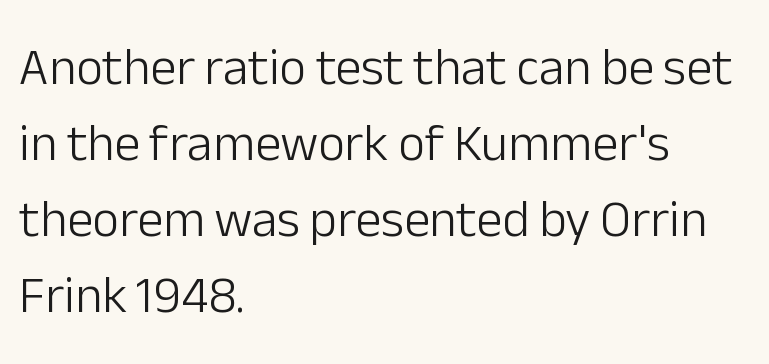
The typeface chosen for these lines omits serifs. No word sits above an underline. Do the characters align in a grid? No, the font is proportional. The block of text has a typical density, with ordinary space between rows.
